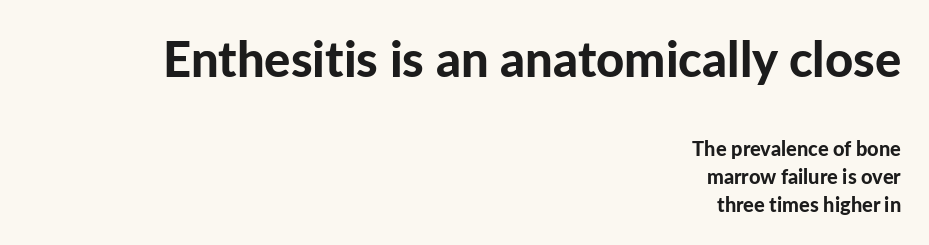
The image shows 49 px bold sans-serif type, upright; set right-aligned, normal line spacing (1.4x), normal letter spacing, not underlined; the first (top) block is 2.45x larger; low stroke contrast and a medium x-height.
